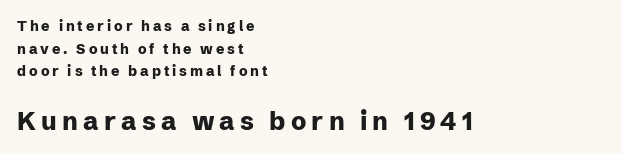
{"italic": "no", "bold": "yes", "underline": "no", "align": "left", "line_spacing": "normal", "line_spacing_ratio": 1.61, "letter_spacing": "wide", "letter_spacing_em": 0.21, "larger_block": "second", "size_ratio": 1.79, "glyph_px": 25}
